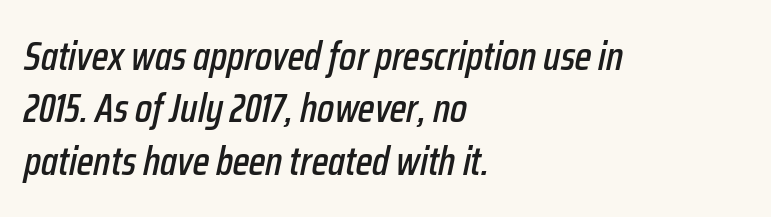
The image shows 40 px condensed type, italic (leaning right); set left-aligned, normal line spacing (1.31x), normal letter spacing, not underlined; low stroke contrast and a medium x-height.
